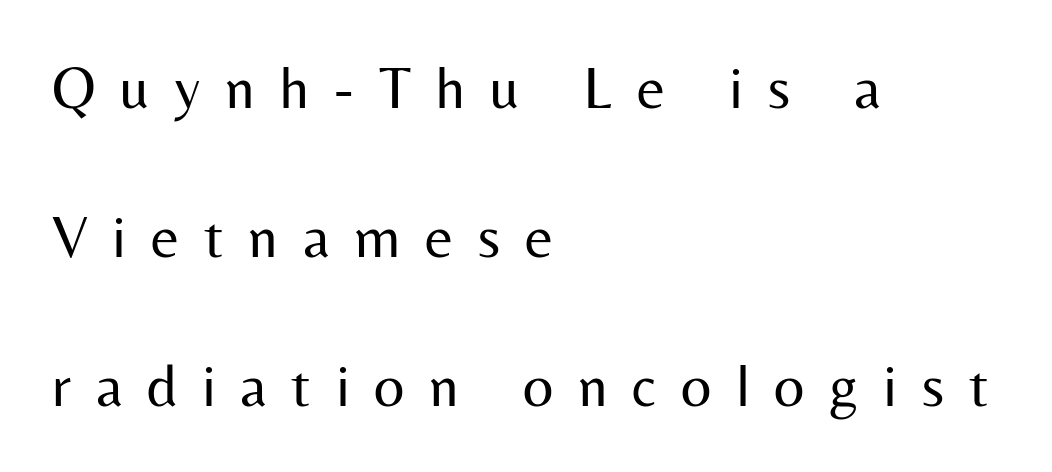
Q: Is the text bold? A: No.
Q: Is the text italic (slanted)? A: No, it is upright.
Q: Is the typeface a serif or a sans-serif typeface? A: Sans-serif.
Q: Is the text underlined? A: No.
Q: How is the paragraph aligned? A: Left-aligned.
Q: Is the spacing between letters normal or unusually wide? A: Unusually wide.
Q: Is the spacing between lines tight, normal or loose? A: Loose.
Q: Width (condensed, normal, or wide)? A: Normal.
Q: Stroke contrast? A: Medium.
Q: x-height? A: Medium.
Q: Monospaced? A: No.
